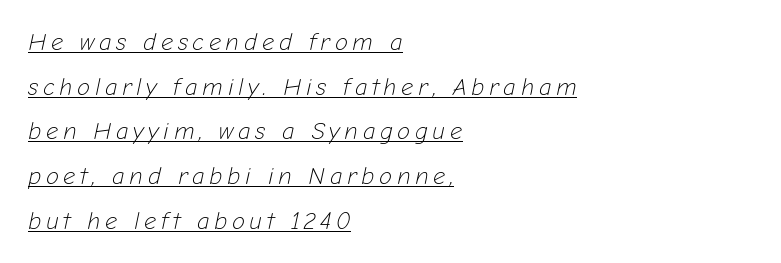
{"italic": "yes", "lean": "right", "slant_degrees": 12, "bold": "no", "underline": "yes", "align": "left", "line_spacing_ratio": 1.86, "glyph_px": 24}
